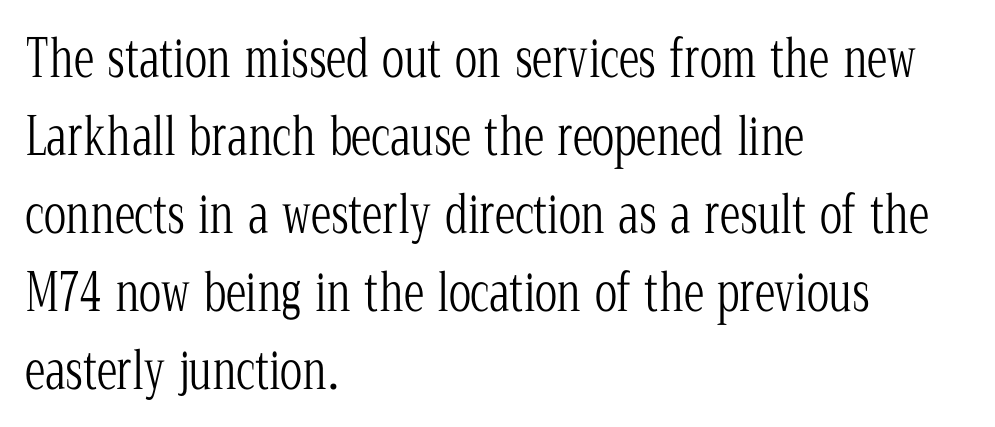
{"serif": "yes", "italic": "no", "bold": "no", "weight": "light", "width": "condensed", "stroke_contrast": "low", "x_height": "medium", "monospaced": "no", "underline": "no", "align": "left", "line_spacing": "normal", "line_spacing_ratio": 1.5, "letter_spacing": "normal", "letter_spacing_em": 0.0, "glyph_px": 52}
